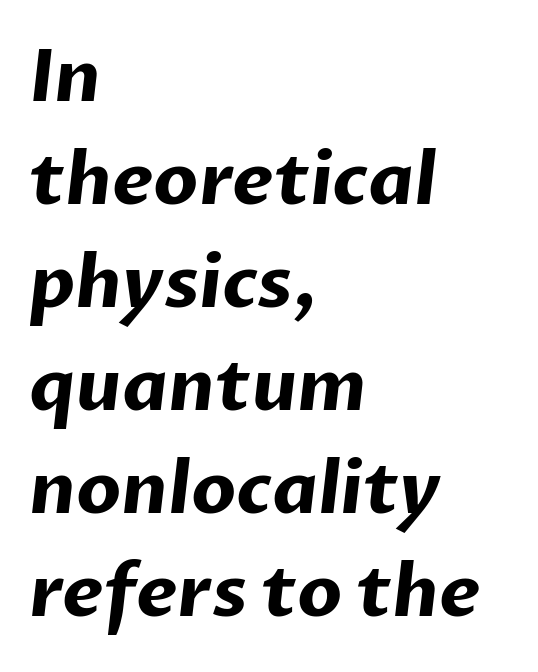
{"serif": "no", "bold": "yes", "weight": "bold", "width": "normal", "stroke_contrast": "low", "x_height": "medium", "monospaced": "no", "underline": "no", "align": "left", "line_spacing": "normal", "line_spacing_ratio": 1.43, "letter_spacing": "normal", "letter_spacing_em": 0.0, "glyph_px": 72}
